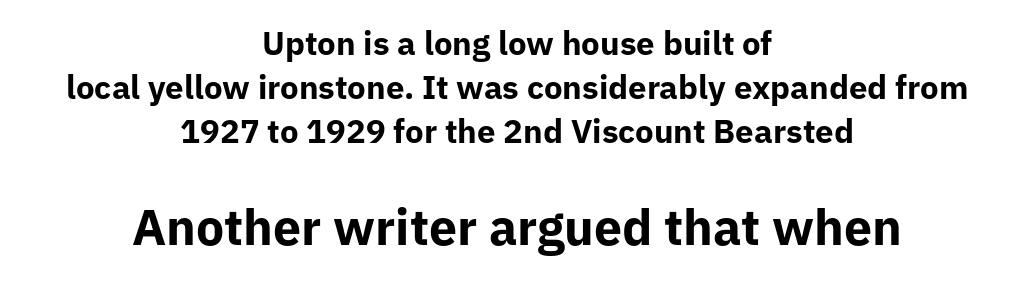
Q: Is the text bold? A: Yes.
Q: Is the text italic (slanted)? A: No, it is upright.
Q: Is the typeface a serif or a sans-serif typeface? A: Sans-serif.
Q: Is the text underlined? A: No.
Q: How is the paragraph aligned? A: Centered.
Q: Is the spacing between letters normal or unusually wide? A: Normal.
Q: Is the spacing between lines tight, normal or loose? A: Normal.
Q: Which block of text is set in a larger size, the first (top) or the second (bottom)? A: The second (bottom) one.
Q: Width (condensed, normal, or wide)? A: Normal.
Q: Stroke contrast? A: Low.
Q: x-height? A: Medium.
Q: Monospaced? A: No.
